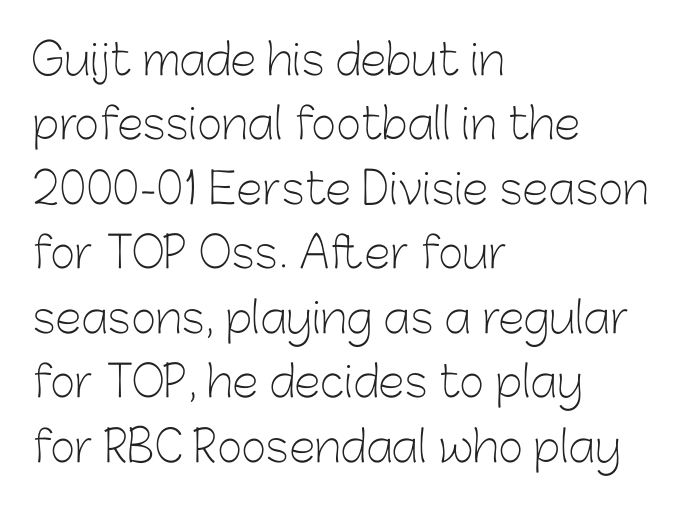
Standard letterfit; no display-style spreading of the glyphs. These lines are rendered in a variable-pitch font. No chunkiness to these letters — they're not bold. The letters stand upright; this is a roman face. Short and long lines alike share a common starting point at left.
